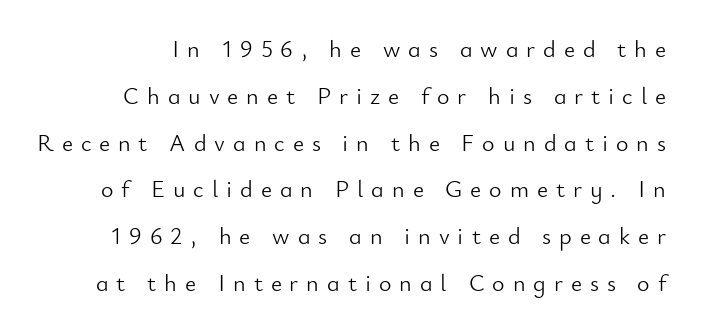
No letter is thick-stroked: the sample isn't bold. Upright lettering throughout. Look at the tracking — it's clearly loosened, letters drifting apart. Vertical spacing — loose. Has an underline been added? It has not.
